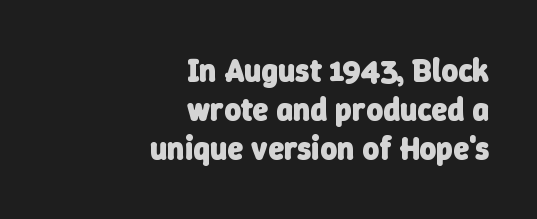
Q: Is the text bold? A: Yes.
Q: Is the typeface a serif or a sans-serif typeface? A: Sans-serif.
Q: Is the text underlined? A: No.
Q: How is the paragraph aligned? A: Right-aligned.
Q: Is the spacing between letters normal or unusually wide? A: Normal.
Q: Width (condensed, normal, or wide)? A: Normal.
Q: Stroke contrast? A: Low.
Q: x-height? A: Medium.
Q: Monospaced? A: No.
